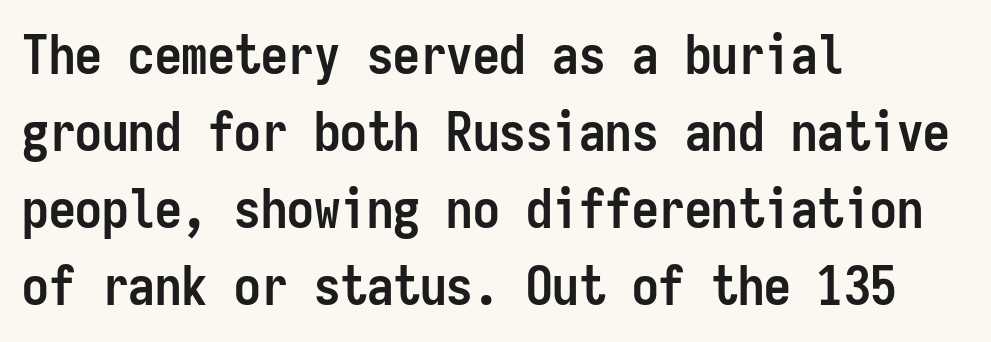
A student would call this left alignment; a typographer would say flush left, rag right. The typography opts for an upright posture over an oblique one. The face used here is a sans, in the tradition of grotesques and geometrics. Vertically, the passage feels balanced, rows spaced as you'd expect.
